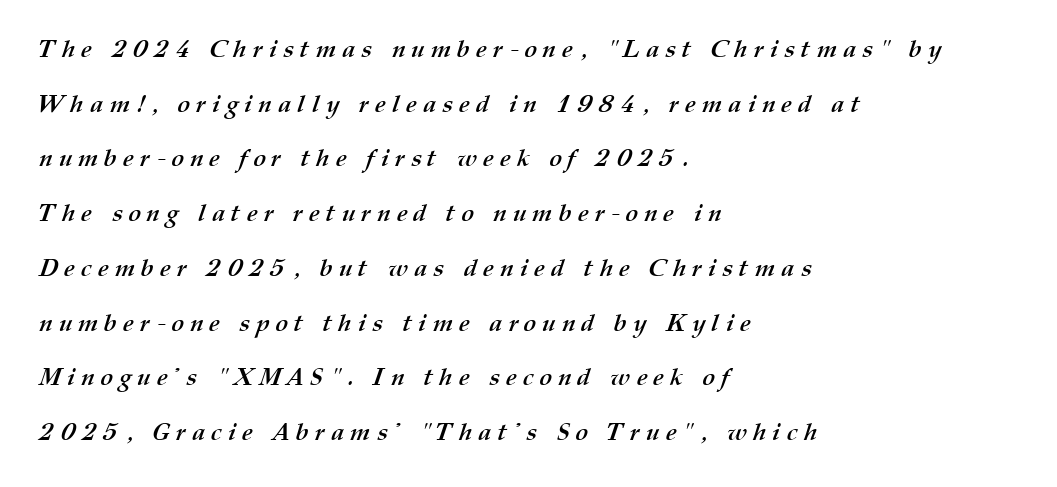
Check under the words: just untouched page. The rendering uses a bold face; every stroke is thick and dark. Leftover space on each line is placed entirely after the last word. The tracking reads as deliberately expanded to a designer's eye.
